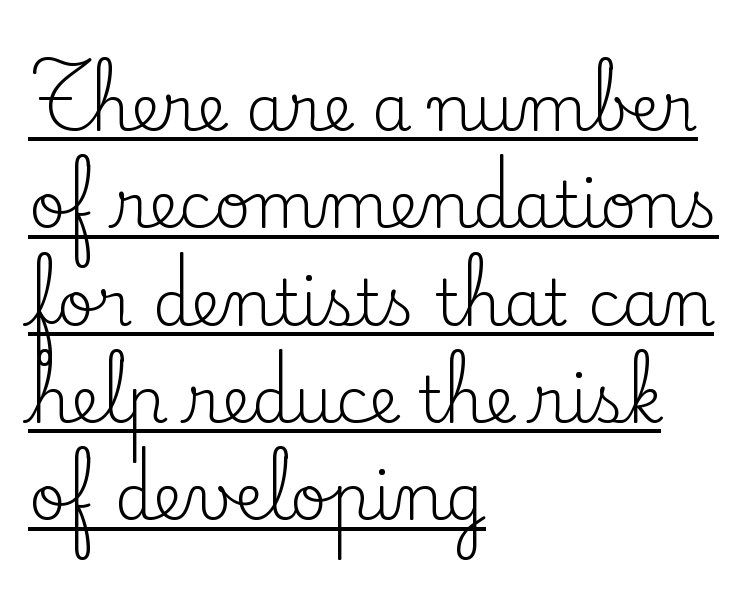
Students, observe: this is what conventionally led text looks like. All the whitespace from short lines collects on the right. These lines keep a tight, regular rhythm from letter to letter. Heft: none added — not bold. Characters remain perfectly vertical along every line.
